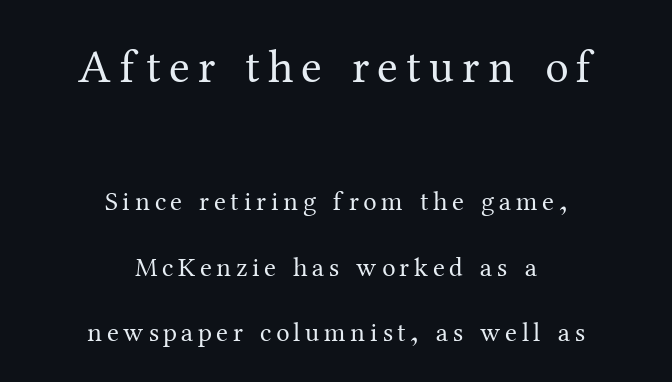
Q: Is the text bold? A: No.
Q: Is the text italic (slanted)? A: No, it is upright.
Q: Is the typeface a serif or a sans-serif typeface? A: Serif.
Q: Is the text underlined? A: No.
Q: How is the paragraph aligned? A: Centered.
Q: Is the spacing between lines tight, normal or loose? A: Loose.
Q: Which block of text is set in a larger size, the first (top) or the second (bottom)? A: The first (top) one.
Q: Width (condensed, normal, or wide)? A: Normal.
Q: Stroke contrast? A: Medium.
Q: x-height? A: Medium.
Q: Monospaced? A: No.
